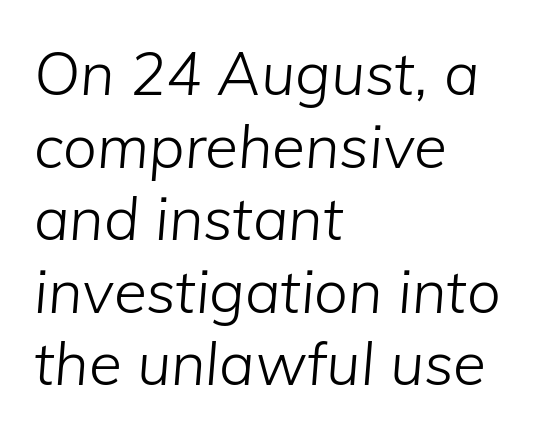
The image shows 60 px light type, italic (leaning right); set left-aligned, line spacing 1.21x, normal letter spacing, not underlined; low stroke contrast and a medium x-height.
